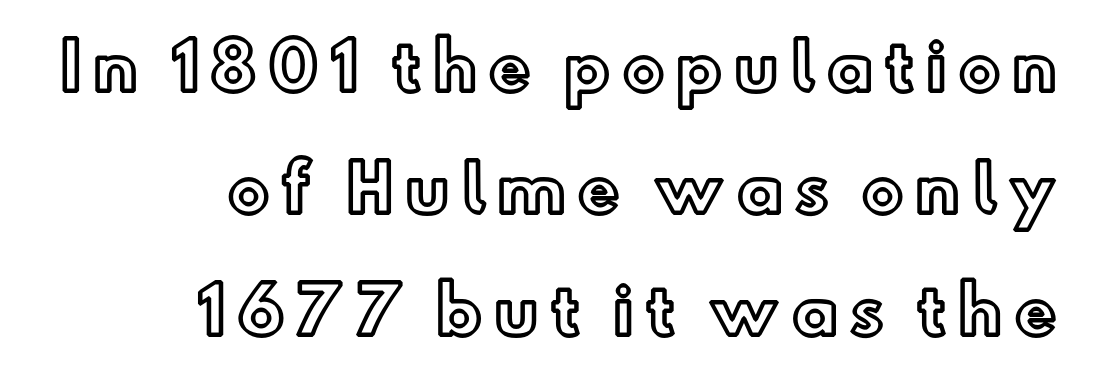
{"italic": "no", "width": "normal", "x_height": "small", "monospaced": "no", "underline": "no", "align": "right", "line_spacing": "loose", "line_spacing_ratio": 1.91, "glyph_px": 64}
